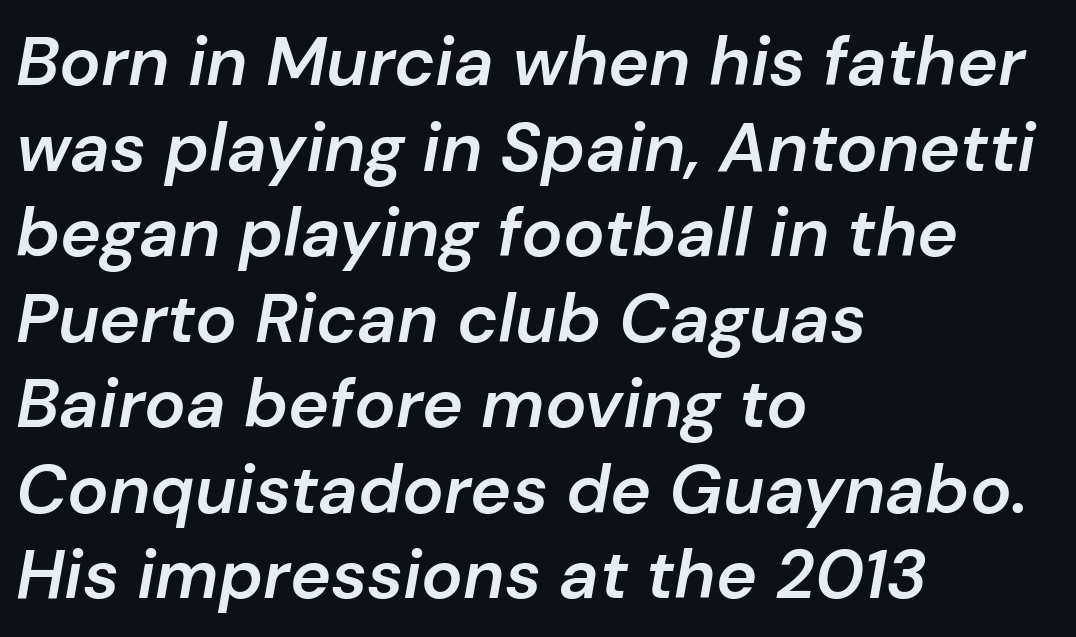
The image shows 69 px semibold type, italic (leaning right); set left-aligned, line spacing 1.24x, normal letter spacing, not underlined; low stroke contrast and a medium x-height.
